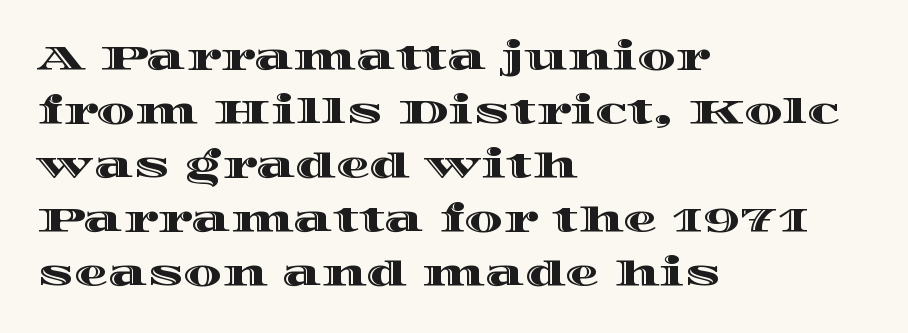
This rendering features lettering with no underline. Nobody touched the tracking dial on this one. One glance says typical: line gaps are just what's usual. Designer's note — italics off, roman on.
